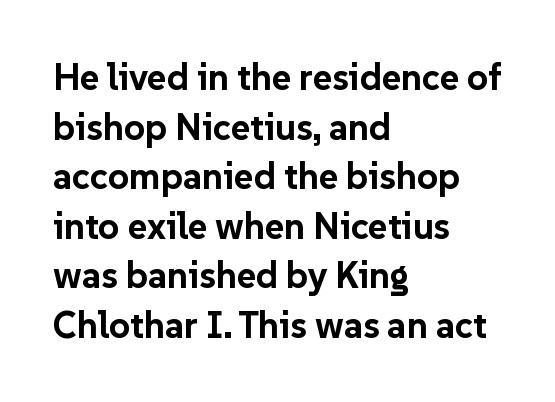
A normal amount of white space separates one row of letters from the next. The strip under each line holds only bare page. The lettering stays uniformly vertical, giving the passage a roman look. A typesetter would call this zero additional tracking. A typesetter would call this proportional, since set widths differ per character.
